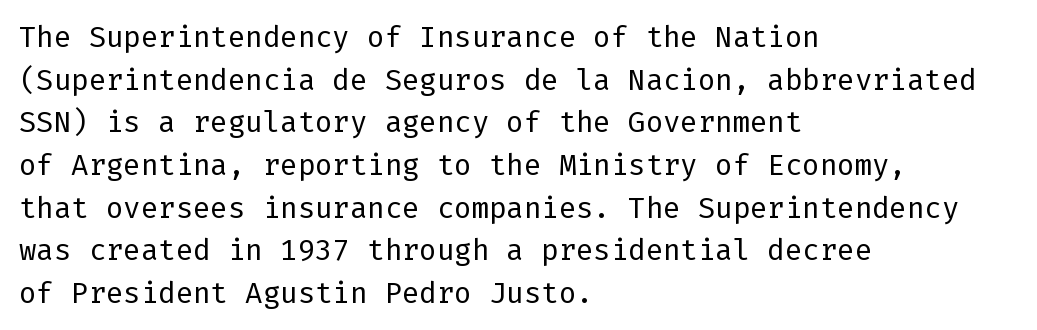
Notice how descenders clear the ascenders below comfortably — that's standard leading. The typesetter chose a ragged-right arrangement here. Rendered with straight, roman letterforms. Plain, unruled lines of type. Is the letter spacing exaggerated? No — it looks like the ordinary default.
